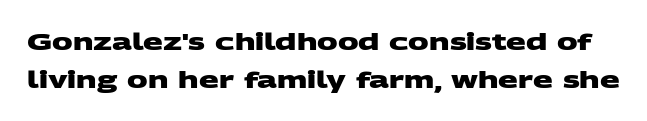
{"bold": "yes", "underline": "no", "line_spacing": "normal", "line_spacing_ratio": 1.64, "letter_spacing": "normal", "letter_spacing_em": 0.0, "glyph_px": 23}
